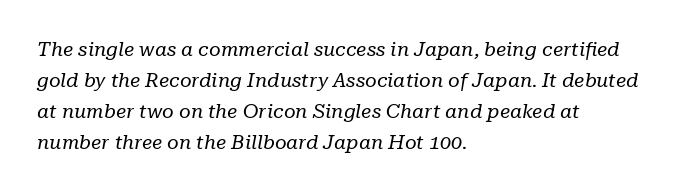
The image shows 20 px text type, italic (leaning right); set left-aligned, normal line spacing (1.55x), normal letter spacing, not underlined.
